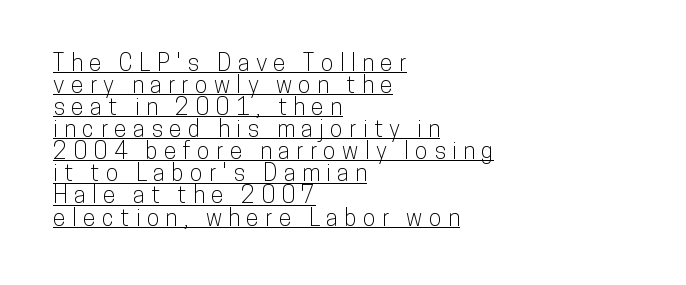
The image shows 23 px text type, upright; set left-aligned, tight line spacing (0.96x), unusually wide letter spacing (+0.28 em), underlined.
